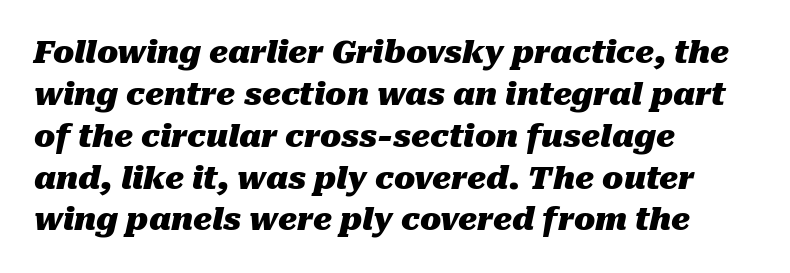
A typesetter would call this proportional, since set widths differ per character. Normally led — the rows are evenly, conventionally spaced. One-word summary of the alignment: left. When letters slant like this, we call the style italic. Compared with typical body copy, the letter spacing here is the same. The passage shown is not underscored anywhere.
